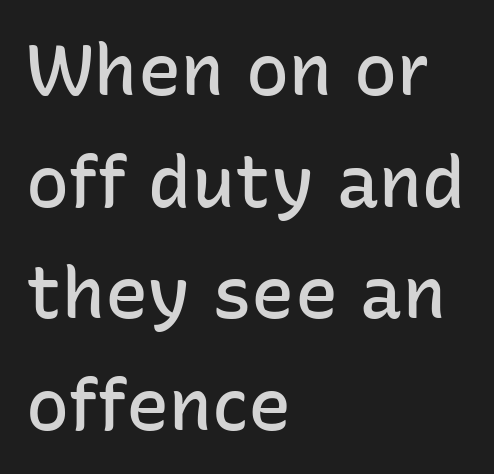
{"serif": "no", "italic": "no", "bold": "semi", "weight": "semibold", "width": "normal", "stroke_contrast": "low", "x_height": "medium", "monospaced": "no", "underline": "no", "align": "left", "line_spacing": "normal", "line_spacing_ratio": 1.55, "letter_spacing": "normal", "letter_spacing_em": 0.0, "glyph_px": 72}
